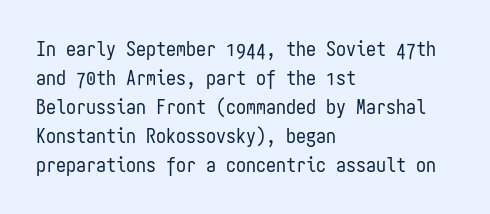
{"italic": "no", "bold": "no", "underline": "no", "align": "left", "line_spacing": "normal", "line_spacing_ratio": 1.45, "letter_spacing": "normal", "letter_spacing_em": 0.0, "glyph_px": 20}
